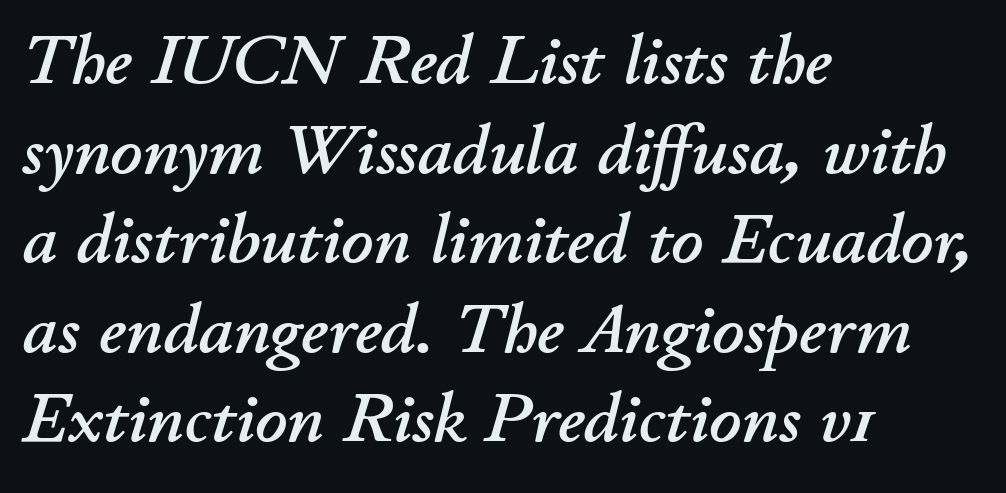
{"italic": "yes", "lean": "right", "slant_degrees": 11, "width": "normal", "stroke_contrast": "low", "x_height": "small", "monospaced": "no", "underline": "no", "align": "left", "line_spacing": "normal", "line_spacing_ratio": 1.28, "letter_spacing": "normal", "letter_spacing_em": 0.0, "glyph_px": 70}
